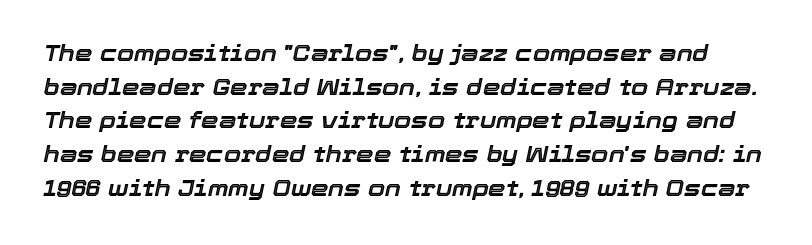
The image shows 22 px text type, italic (leaning right); set normal line spacing (1.53x), normal letter spacing, not underlined.
